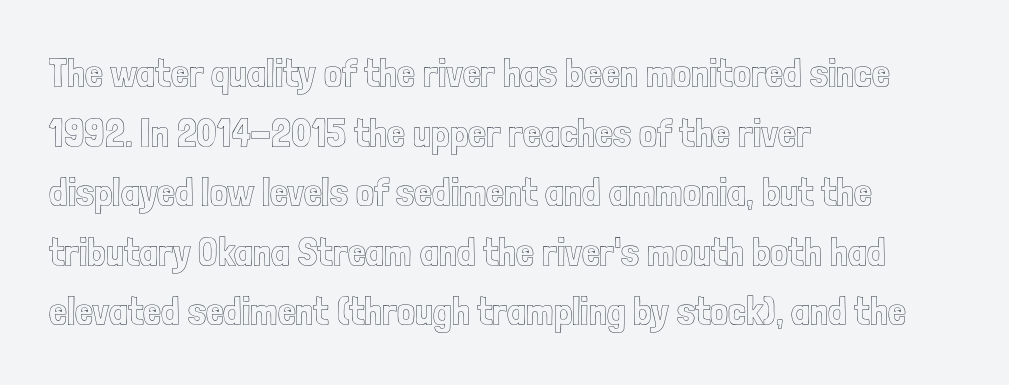
Q: Is the text italic (slanted)? A: No, it is upright.
Q: Is the text underlined? A: No.
Q: How is the paragraph aligned? A: Left-aligned.
Q: Is the spacing between letters normal or unusually wide? A: Normal.
Q: Is the spacing between lines tight, normal or loose? A: Normal.
Q: Width (condensed, normal, or wide)? A: Condensed.
Q: x-height? A: Medium.
Q: Monospaced? A: No.
